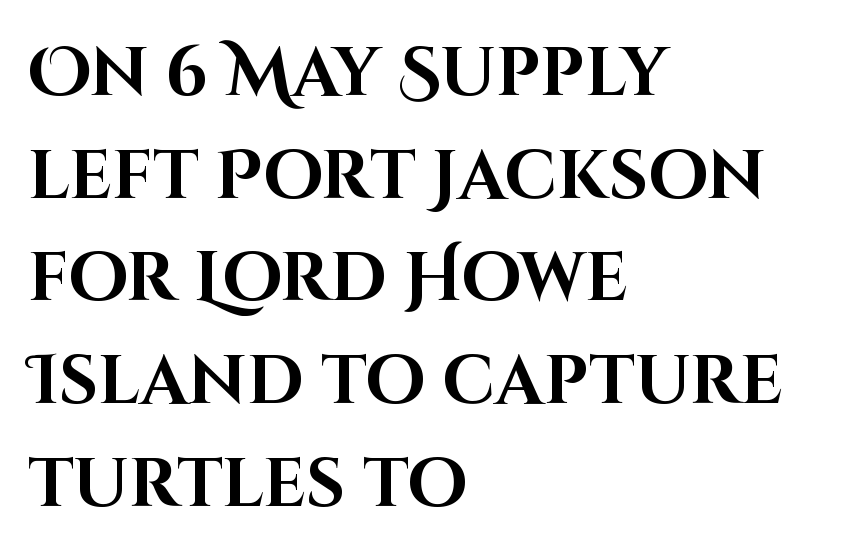
{"serif": "no", "italic": "no", "bold": "yes", "weight": "bold", "width": "normal", "stroke_contrast": "high", "x_height": "large", "monospaced": "no", "underline": "no", "align": "left", "line_spacing": "normal", "line_spacing_ratio": 1.51, "letter_spacing": "normal", "letter_spacing_em": 0.0, "glyph_px": 68}
